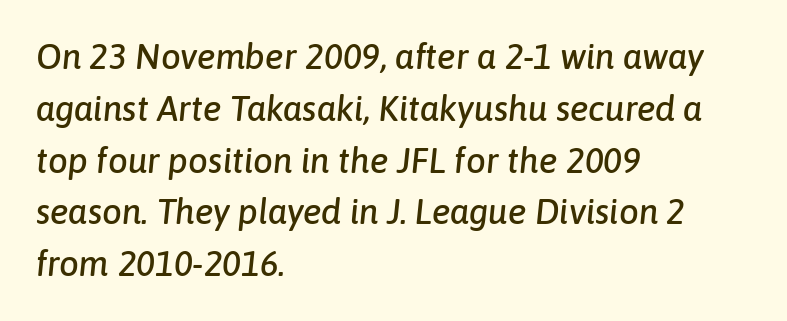
Each row of text sits above clean, open space. Regular leading. Tall strokes in this sample are angled rather than plumb. Each letter keeps its own natural width here, so spacing adapts to shape. Compared with a centered layout, this one pins lines to the left instead. This sample uses plain, unmodified letter spacing.
